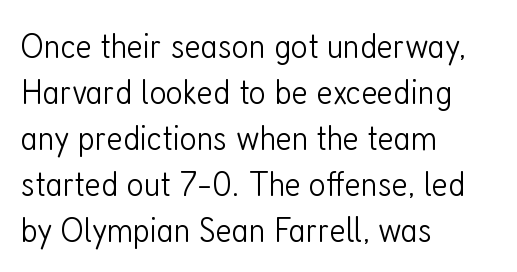
The image shows 37 px light, condensed sans-serif type, upright; set left-aligned, line spacing 1.24x, normal letter spacing, not underlined; low stroke contrast and a medium x-height.
